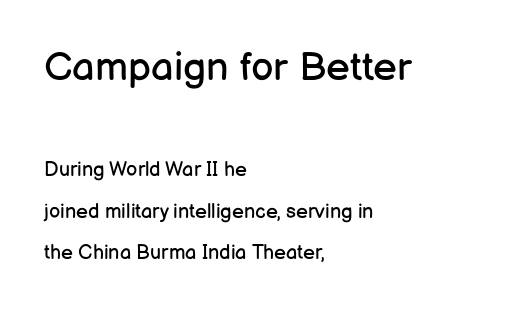
The image shows 40 px regular-weight sans-serif type, upright; set left-aligned, loose line spacing (2.06x), normal letter spacing, not underlined; the first (top) block is 2.0x larger; low stroke contrast and a medium x-height.
